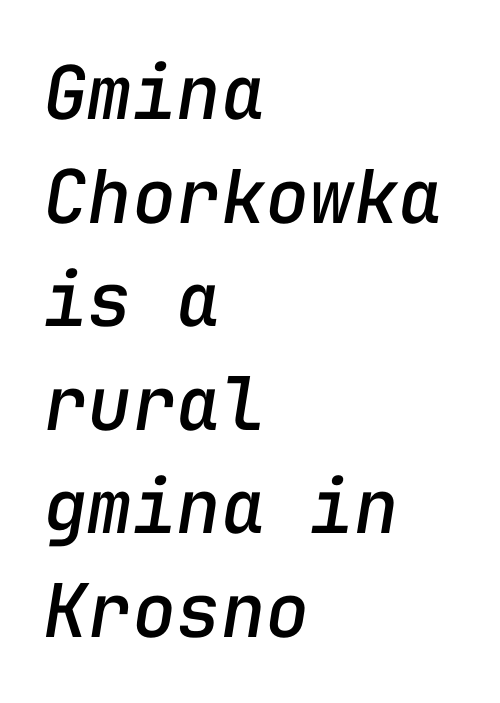
Words appear dense and cohesive because spacing is normal. The rag falls on the right side of this text block. These lines are rendered in a fixed-pitch font. This block has exactly the height ordinary leading produces. This is oblique type, the kind used for emphasis or titles.
